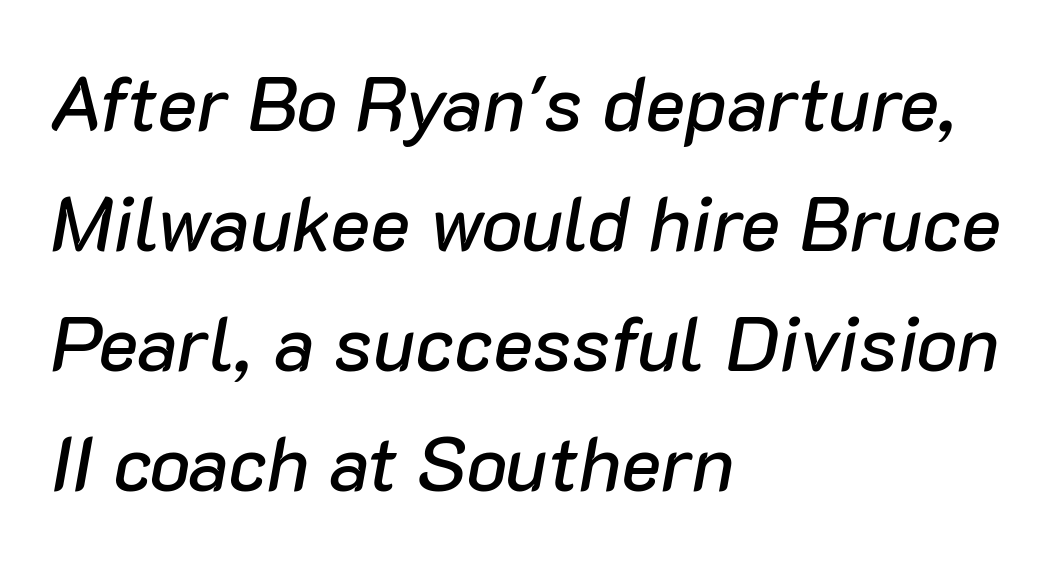
{"italic": "yes", "lean": "right", "slant_degrees": 10, "width": "normal", "stroke_contrast": "low", "x_height": "medium", "monospaced": "no", "underline": "no", "align": "left", "line_spacing": "normal", "line_spacing_ratio": 1.58, "letter_spacing": "normal", "letter_spacing_em": 0.0, "glyph_px": 76}
